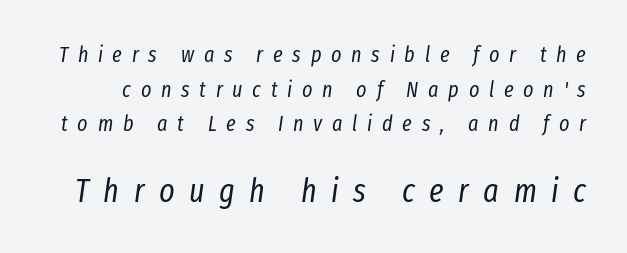
The image shows 33 px regular-weight, condensed type, italic (leaning right); set normal line spacing (1.57x), unusually wide letter spacing (+0.44 em), not underlined; the second (bottom) block is 1.5x larger; low stroke contrast and a medium x-height.
